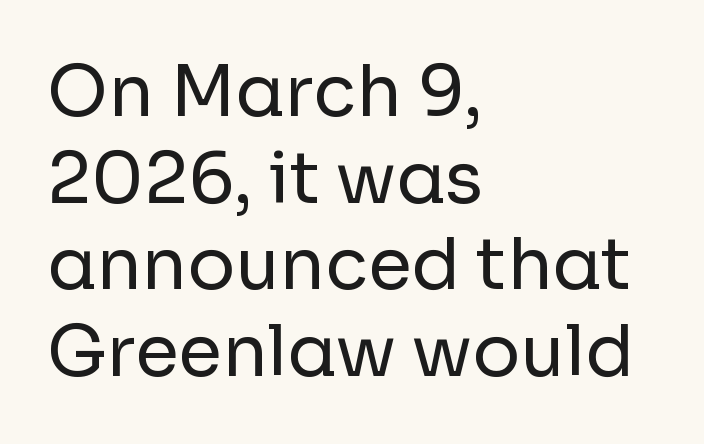
The image shows 71 px regular-weight sans-serif type, upright; set left-aligned, line spacing 1.22x, normal letter spacing, not underlined; low stroke contrast and a medium x-height.
